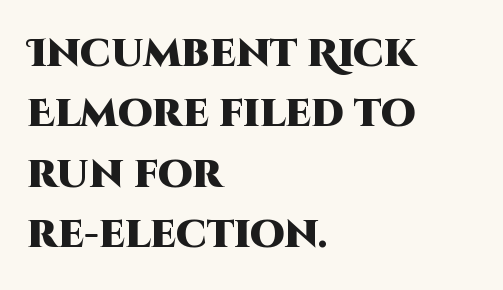
{"serif": "no", "italic": "no", "bold": "yes", "weight": "heavy", "width": "normal", "stroke_contrast": "high", "x_height": "large", "monospaced": "no", "underline": "no", "align": "left", "line_spacing": "normal", "line_spacing_ratio": 1.55, "letter_spacing": "normal", "letter_spacing_em": 0.0, "glyph_px": 39}
